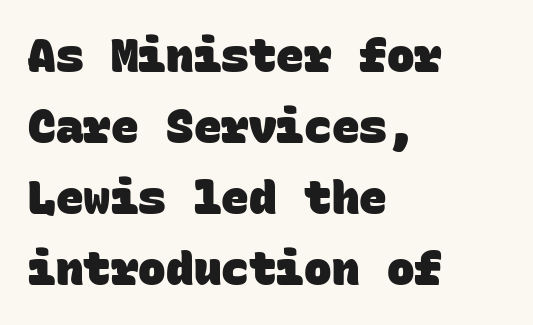
Q: Is the text bold? A: Yes.
Q: Is the typeface a serif or a sans-serif typeface? A: Sans-serif.
Q: Is the text underlined? A: No.
Q: How is the paragraph aligned? A: Left-aligned.
Q: Is the spacing between letters normal or unusually wide? A: Normal.
Q: Is the spacing between lines tight, normal or loose? A: Normal.
Q: Width (condensed, normal, or wide)? A: Normal.
Q: Stroke contrast? A: Low.
Q: x-height? A: Large.
Q: Monospaced? A: Yes.
